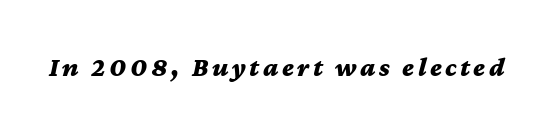
The image shows 27 px bold type, italic (leaning right); set not underlined.
